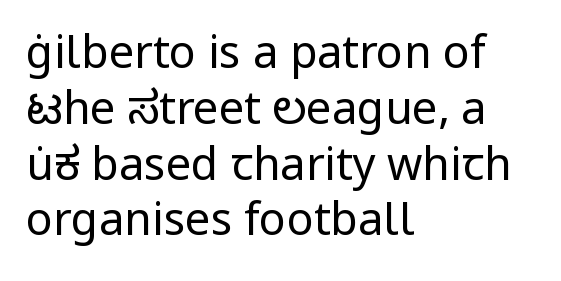
{"serif": "no", "italic": "no", "bold": "no", "weight": "regular", "width": "normal", "stroke_contrast": "low", "x_height": "medium", "monospaced": "no", "underline": "no", "align": "left", "line_spacing_ratio": 1.24, "letter_spacing": "normal", "letter_spacing_em": 0.0, "glyph_px": 45}
